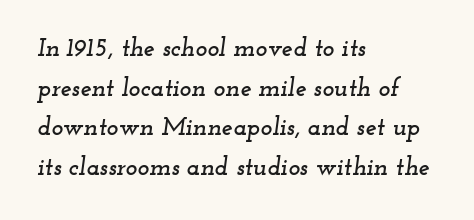
The image shows 25 px text type, italic (leaning right); set left-aligned, normal line spacing (1.59x), normal letter spacing, not underlined.
